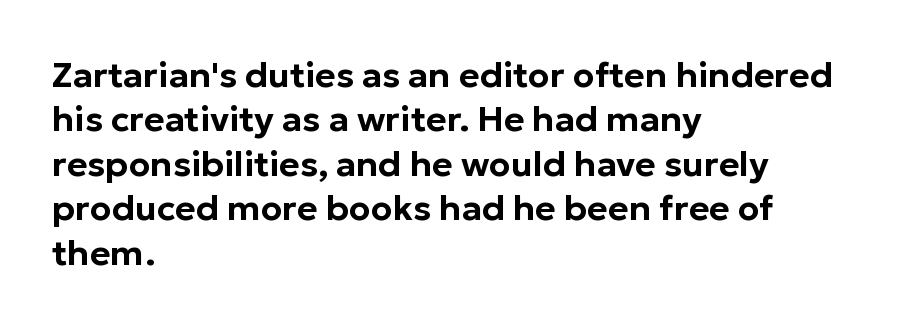
The glyphs in this specimen are sans serif. You can tell it's not italic because the verticals are truly vertical. Proportional: the letters do not fall into vertical columns. Compared with typical paragraphs, the rows here are spaced about the same.
